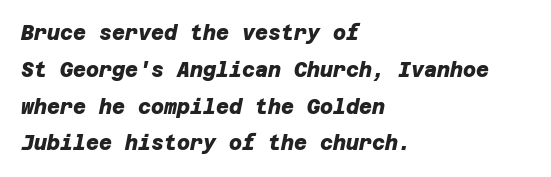
Any mark beneath the type? The region is blank. The sample has been set heavy, in full bold. You could call the tracking neutral — neither tight nor loose. Layout note: lines flush left.
